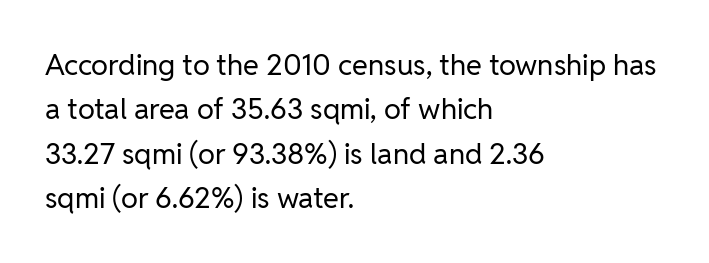
{"serif": "no", "italic": "no", "bold": "no", "weight": "regular", "width": "normal", "stroke_contrast": "low", "x_height": "medium", "monospaced": "no", "underline": "no", "align": "left", "line_spacing": "normal", "line_spacing_ratio": 1.53, "letter_spacing": "normal", "letter_spacing_em": 0.0, "glyph_px": 29}
